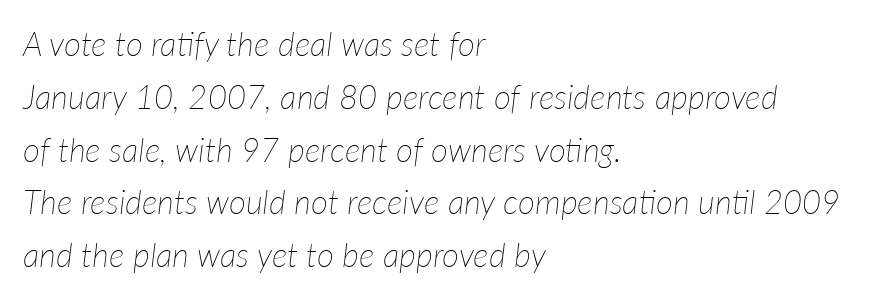
The image shows 33 px thin type, italic (leaning right); set left-aligned, normal line spacing (1.6x), normal letter spacing, not underlined; low stroke contrast and a medium x-height.
